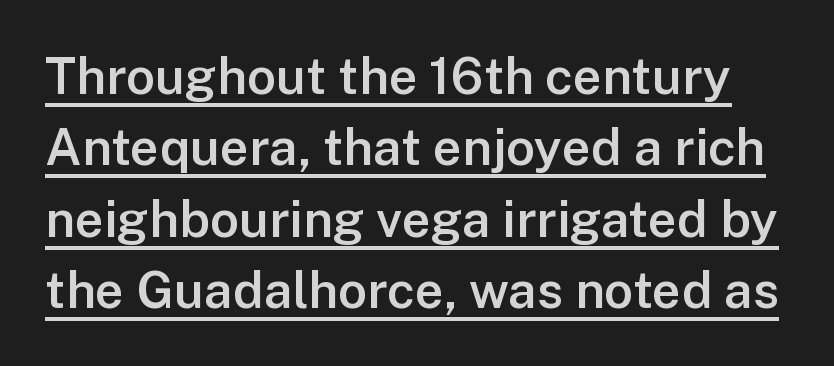
The image shows 51 px semibold sans-serif type, upright; set normal line spacing (1.4x), normal letter spacing, underlined; low stroke contrast and a medium x-height.
